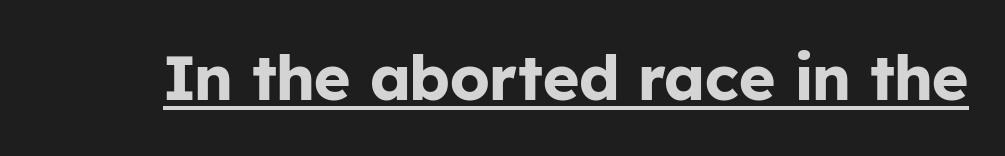
The image shows 63 px bold sans-serif type, upright; set normal letter spacing, underlined; low stroke contrast and a medium x-height.
